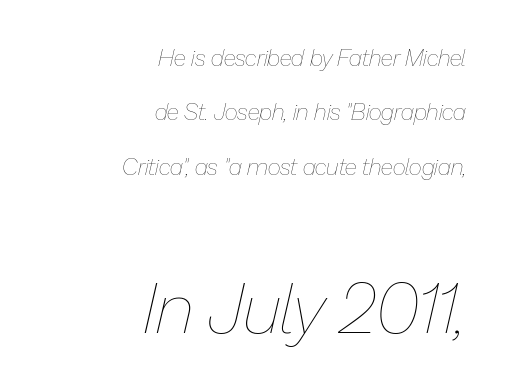
The image shows 70 px thin type, italic (leaning right); set right-aligned, loose line spacing (2.36x), normal letter spacing, not underlined; the second (bottom) block is 3.04x larger; low stroke contrast and a medium x-height.
